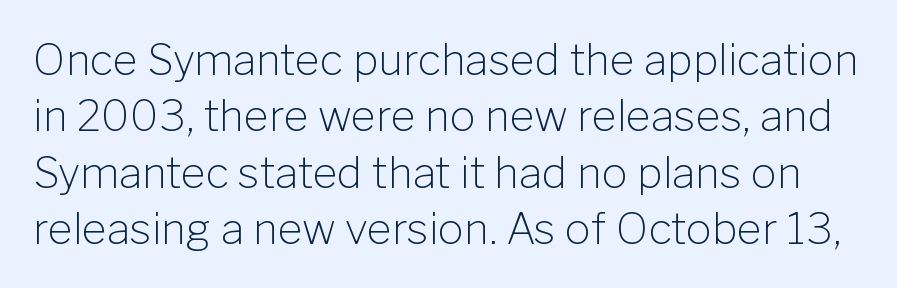
The image shows 43 px light sans-serif type, upright; set normal line spacing (1.31x), normal letter spacing, not underlined; low stroke contrast and a medium x-height.
